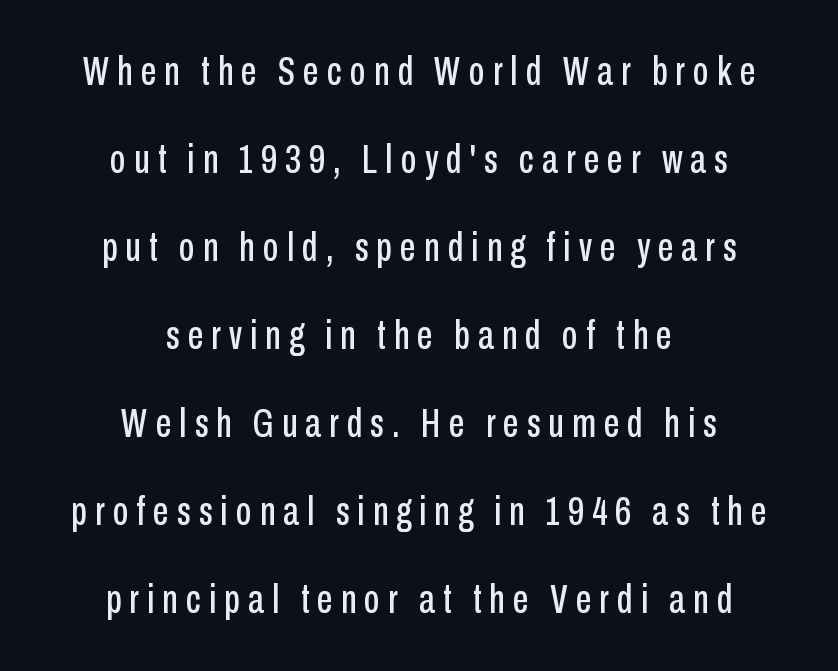
Q: Is the text italic (slanted)? A: No, it is upright.
Q: Is the typeface a serif or a sans-serif typeface? A: Sans-serif.
Q: Is the text underlined? A: No.
Q: How is the paragraph aligned? A: Centered.
Q: Is the spacing between letters normal or unusually wide? A: Unusually wide.
Q: Is the spacing between lines tight, normal or loose? A: Loose.
Q: Width (condensed, normal, or wide)? A: Condensed.
Q: Stroke contrast? A: Low.
Q: x-height? A: Medium.
Q: Monospaced? A: No.
